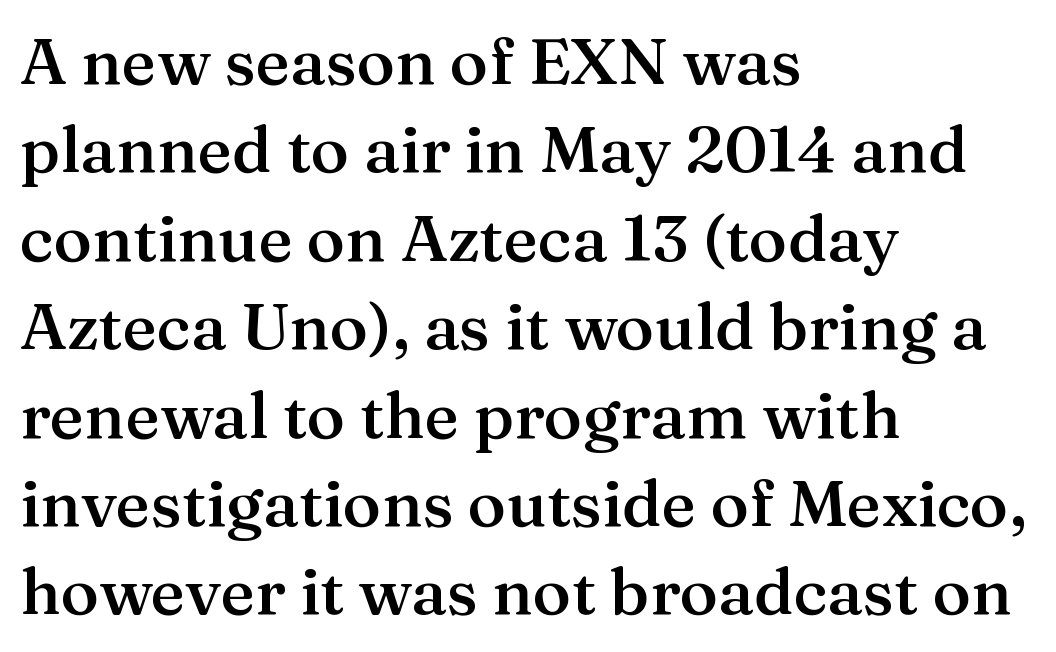
Q: Is the text bold? A: Semi-bold.
Q: Is the text italic (slanted)? A: No, it is upright.
Q: Is the typeface a serif or a sans-serif typeface? A: Serif.
Q: Is the text underlined? A: No.
Q: How is the paragraph aligned? A: Left-aligned.
Q: Is the spacing between letters normal or unusually wide? A: Normal.
Q: Is the spacing between lines tight, normal or loose? A: Normal.
Q: Width (condensed, normal, or wide)? A: Normal.
Q: Stroke contrast? A: Medium.
Q: x-height? A: Medium.
Q: Monospaced? A: No.
